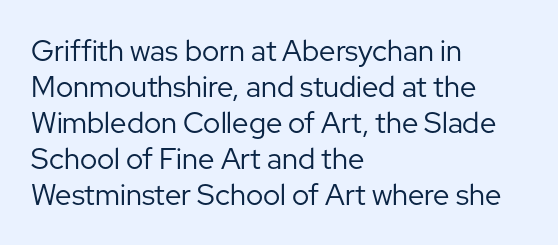
{"serif": "no", "italic": "no", "bold": "no", "weight": "regular", "width": "normal", "stroke_contrast": "low", "x_height": "medium", "monospaced": "no", "underline": "no", "align": "left", "line_spacing_ratio": 1.24, "letter_spacing": "normal", "letter_spacing_em": 0.0, "glyph_px": 29}
